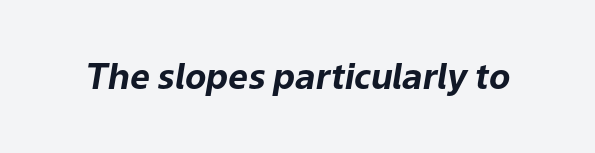
{"italic": "yes", "lean": "right", "slant_degrees": 9, "bold": "yes", "weight": "bold", "width": "normal", "stroke_contrast": "low", "x_height": "medium", "monospaced": "no", "underline": "no", "letter_spacing": "normal", "letter_spacing_em": 0.0, "glyph_px": 35}
